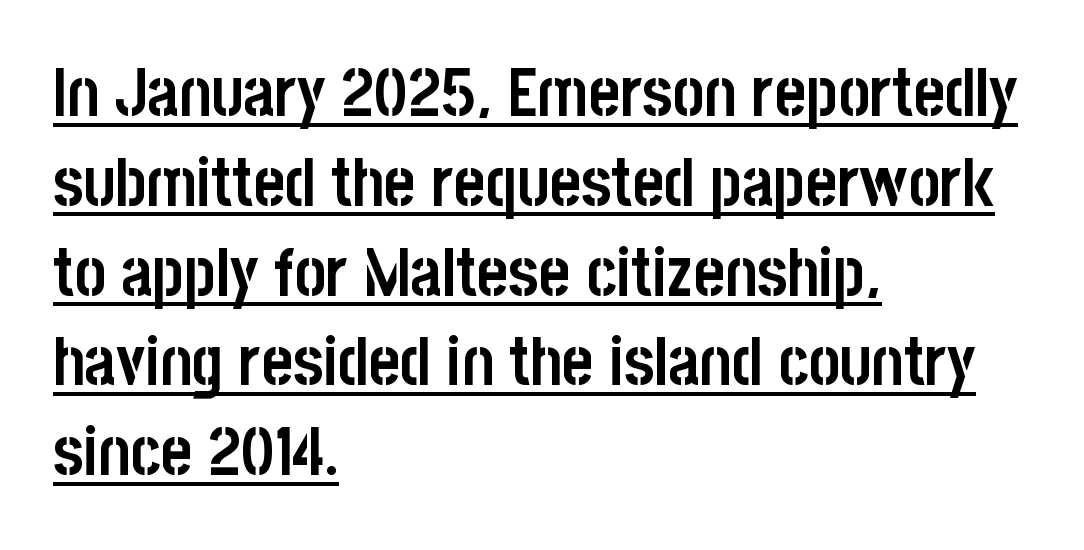
{"serif": "no", "italic": "no", "bold": "yes", "weight": "semibold", "width": "condensed", "stroke_contrast": "low", "x_height": "large", "monospaced": "no", "underline": "yes", "align": "left", "line_spacing": "normal", "line_spacing_ratio": 1.34, "letter_spacing": "normal", "letter_spacing_em": 0.0, "glyph_px": 67}
